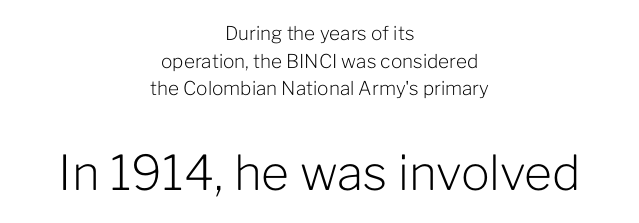
{"serif": "no", "italic": "no", "bold": "no", "weight": "light", "width": "normal", "stroke_contrast": "low", "x_height": "medium", "monospaced": "no", "underline": "no", "align": "center", "line_spacing": "normal", "line_spacing_ratio": 1.46, "letter_spacing": "normal", "letter_spacing_em": 0.0, "larger_block": "second", "size_ratio": 2.53, "glyph_px": 48}
